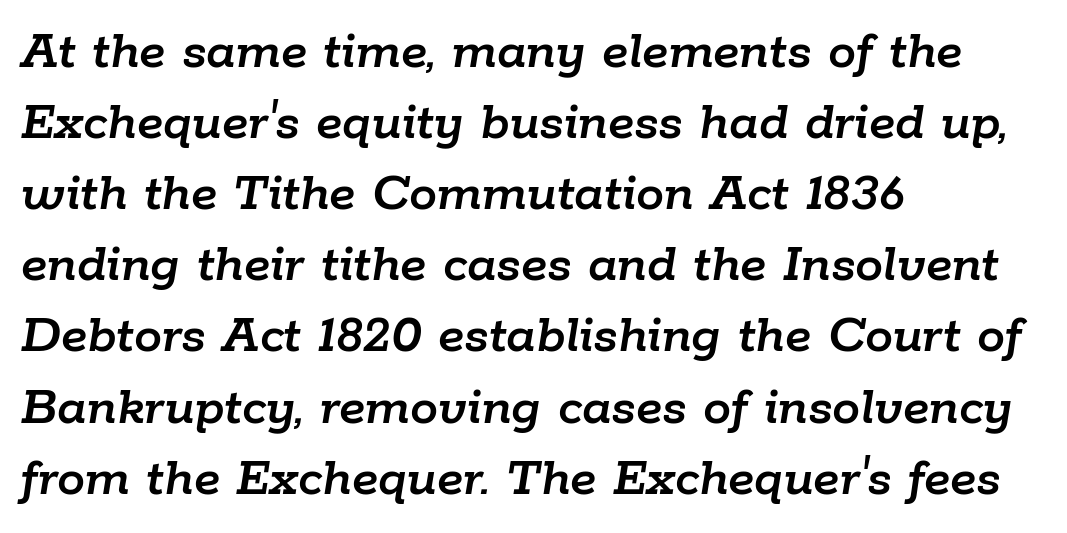
The image shows 56 px text type, italic (leaning right); set left-aligned, normal line spacing (1.27x), normal letter spacing, not underlined; low stroke contrast and a medium x-height.
